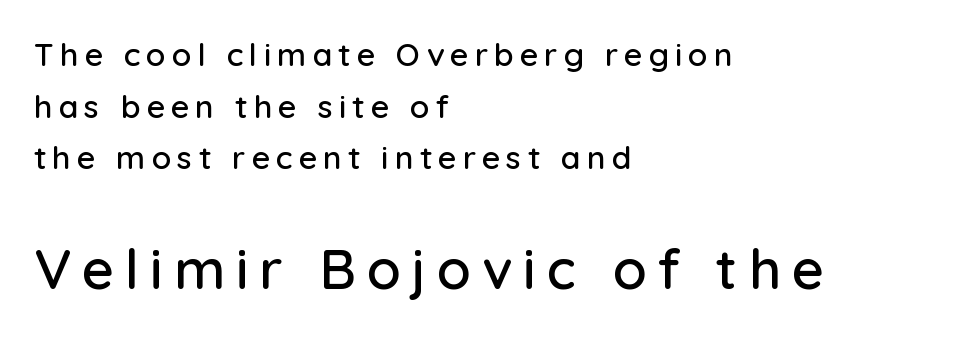
Q: Is the text italic (slanted)? A: No, it is upright.
Q: Is the typeface a serif or a sans-serif typeface? A: Sans-serif.
Q: Is the text underlined? A: No.
Q: How is the paragraph aligned? A: Left-aligned.
Q: Is the spacing between lines tight, normal or loose? A: Normal.
Q: Which block of text is set in a larger size, the first (top) or the second (bottom)? A: The second (bottom) one.
Q: Width (condensed, normal, or wide)? A: Normal.
Q: Stroke contrast? A: Low.
Q: x-height? A: Medium.
Q: Monospaced? A: No.
